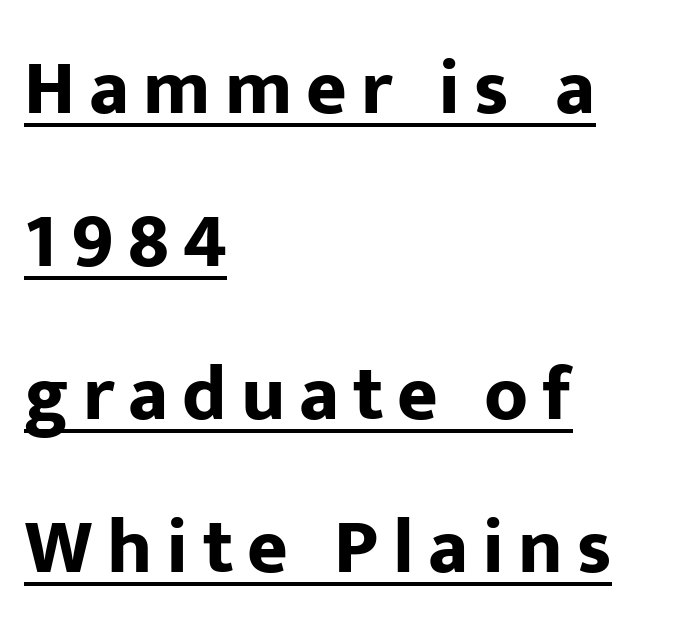
{"serif": "no", "italic": "no", "bold": "yes", "weight": "bold", "width": "normal", "stroke_contrast": "low", "x_height": "medium", "monospaced": "no", "underline": "yes", "align": "left", "line_spacing": "loose", "line_spacing_ratio": 1.96, "glyph_px": 78}
